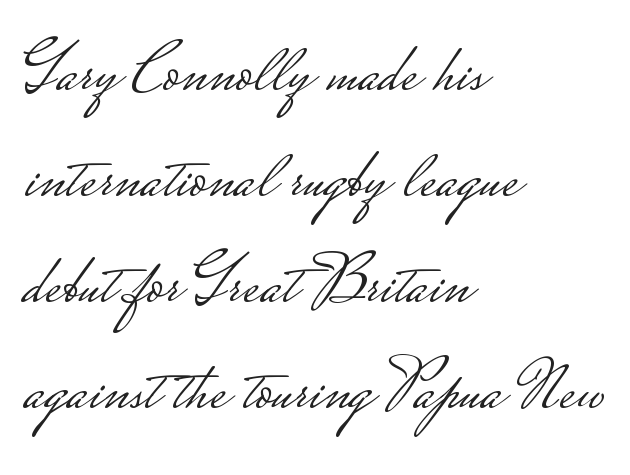
{"serif": "no", "bold": "no", "weight": "light", "width": "wide", "stroke_contrast": "low", "monospaced": "no", "underline": "no", "align": "left", "line_spacing": "normal", "line_spacing_ratio": 1.47, "letter_spacing": "normal", "letter_spacing_em": 0.0, "glyph_px": 72}
